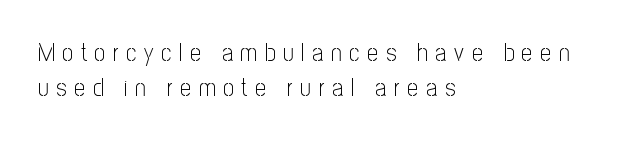
{"italic": "no", "bold": "no", "underline": "no", "align": "left", "line_spacing": "normal", "line_spacing_ratio": 1.46, "letter_spacing": "wide", "letter_spacing_em": 0.32, "glyph_px": 24}
